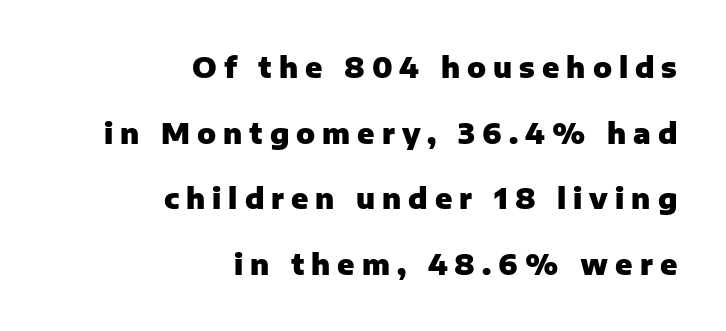
{"serif": "no", "italic": "no", "bold": "yes", "weight": "heavy", "width": "normal", "stroke_contrast": "low", "x_height": "medium", "monospaced": "no", "underline": "no", "align": "right", "line_spacing": "loose", "line_spacing_ratio": 2.34, "letter_spacing": "wide", "letter_spacing_em": 0.25, "glyph_px": 28}
